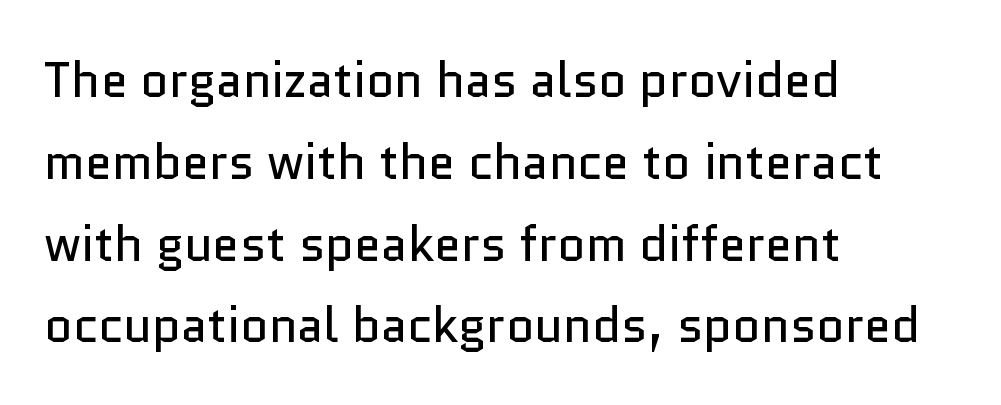
The image shows 49 px regular-weight sans-serif type, upright; set left-aligned, normal line spacing (1.67x), normal letter spacing, not underlined; low stroke contrast and a medium x-height.
